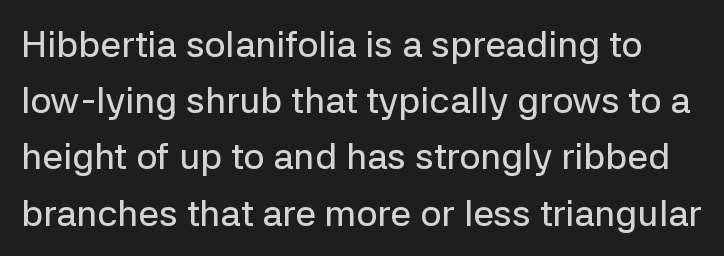
Q: Is the text italic (slanted)? A: No, it is upright.
Q: Is the typeface a serif or a sans-serif typeface? A: Sans-serif.
Q: Is the text underlined? A: No.
Q: Is the spacing between letters normal or unusually wide? A: Normal.
Q: Is the spacing between lines tight, normal or loose? A: Normal.
Q: Width (condensed, normal, or wide)? A: Normal.
Q: Stroke contrast? A: Low.
Q: x-height? A: Medium.
Q: Monospaced? A: No.
